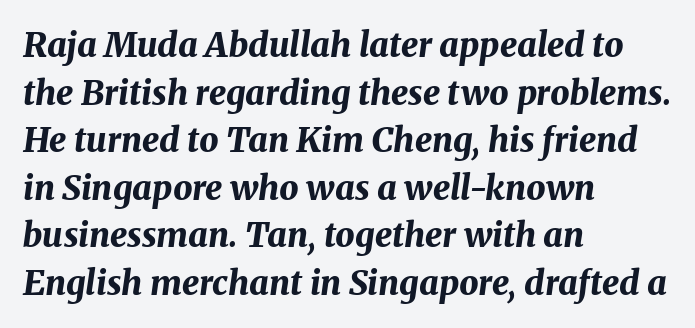
{"italic": "yes", "lean": "right", "slant_degrees": 8, "bold": "yes", "weight": "bold", "width": "normal", "stroke_contrast": "medium", "x_height": "medium", "monospaced": "no", "underline": "no", "align": "left", "line_spacing": "normal", "line_spacing_ratio": 1.4, "letter_spacing": "normal", "letter_spacing_em": 0.0, "glyph_px": 34}
